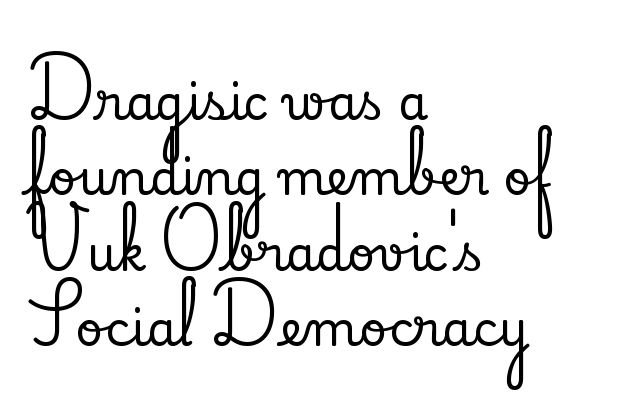
Q: Is the text italic (slanted)? A: No, it is upright.
Q: Is the typeface a serif or a sans-serif typeface? A: Serif.
Q: Is the text underlined? A: No.
Q: How is the paragraph aligned? A: Left-aligned.
Q: Is the spacing between letters normal or unusually wide? A: Normal.
Q: Is the spacing between lines tight, normal or loose? A: Normal.
Q: Width (condensed, normal, or wide)? A: Normal.
Q: Stroke contrast? A: Low.
Q: x-height? A: Small.
Q: Monospaced? A: No.
